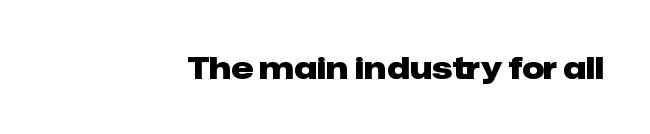
The image shows 31 px heavy sans-serif type, upright; set right-aligned, normal letter spacing, not underlined; low stroke contrast and a medium x-height.
